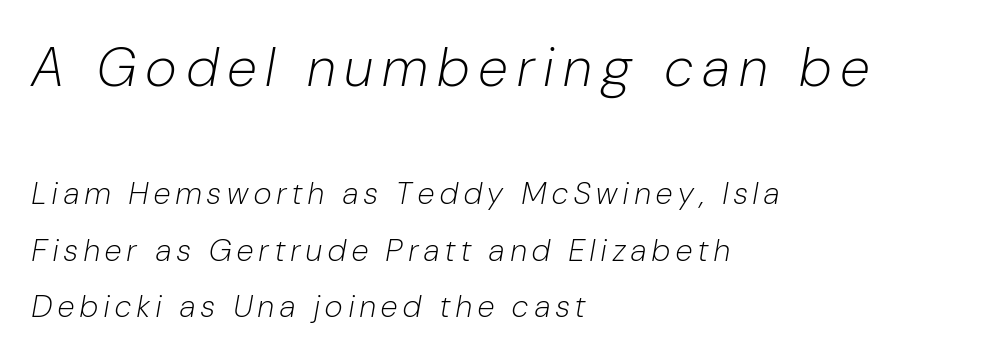
The image shows 54 px light, condensed type, italic (leaning right); set left-aligned, line spacing 1.82x, unusually wide letter spacing (+0.2 em), not underlined; the first (top) block is 1.74x larger; low stroke contrast and a medium x-height.
